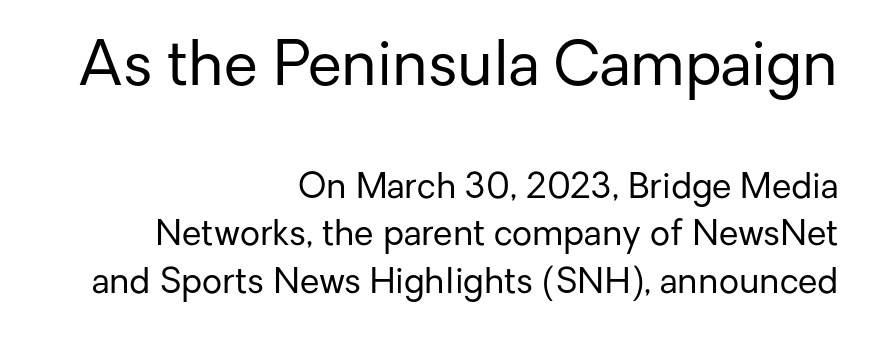
{"serif": "no", "italic": "no", "bold": "no", "weight": "regular", "width": "normal", "stroke_contrast": "low", "x_height": "medium", "monospaced": "no", "underline": "no", "align": "right", "line_spacing": "normal", "line_spacing_ratio": 1.36, "letter_spacing": "normal", "letter_spacing_em": 0.0, "larger_block": "first", "size_ratio": 1.74, "glyph_px": 61}
